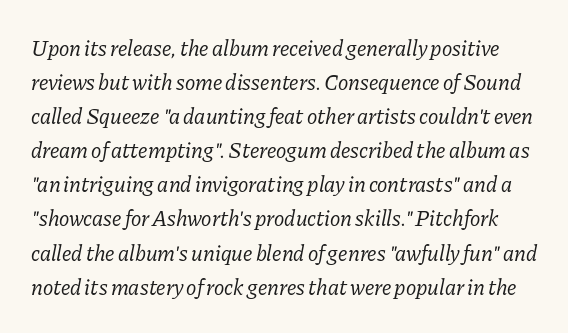
The image shows 22 px text type, italic (leaning right); set normal line spacing (1.55x), normal letter spacing, not underlined.
